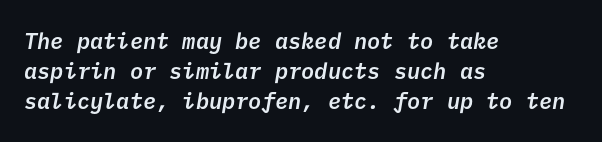
{"bold": "semi", "underline": "no", "align": "left", "line_spacing": "normal", "line_spacing_ratio": 1.37, "letter_spacing": "normal", "letter_spacing_em": 0.0, "glyph_px": 22}
